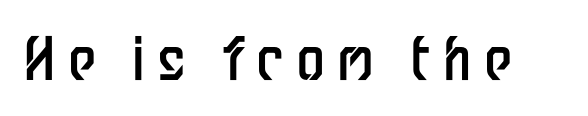
The image shows 58 px regular-weight, condensed sans-serif type, upright; set unusually wide letter spacing (+0.21 em), not underlined; low stroke contrast and a medium x-height.
